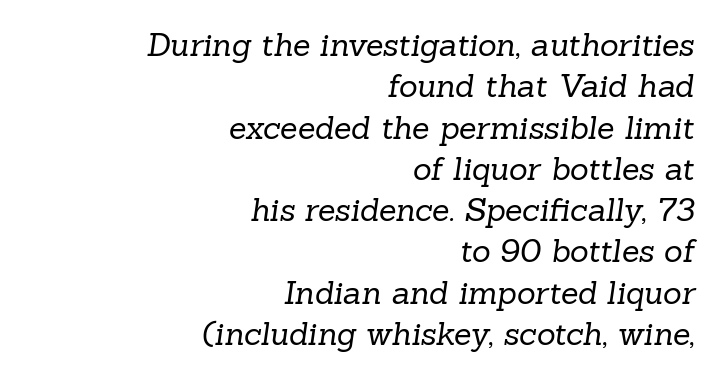
The image shows 32 px regular-weight serif type; set right-aligned, normal line spacing (1.29x), normal letter spacing, not underlined; low stroke contrast and a medium x-height.
